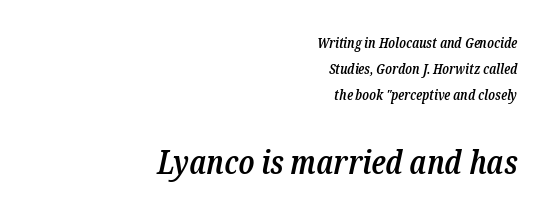
{"serif": "yes", "italic": "yes", "lean": "right", "slant_degrees": 12, "bold": "semi", "weight": "semibold", "width": "condensed", "stroke_contrast": "low", "x_height": "medium", "monospaced": "no", "underline": "no", "align": "right", "line_spacing_ratio": 1.87, "letter_spacing": "normal", "letter_spacing_em": 0.0, "larger_block": "second", "size_ratio": 2.36, "glyph_px": 33}
